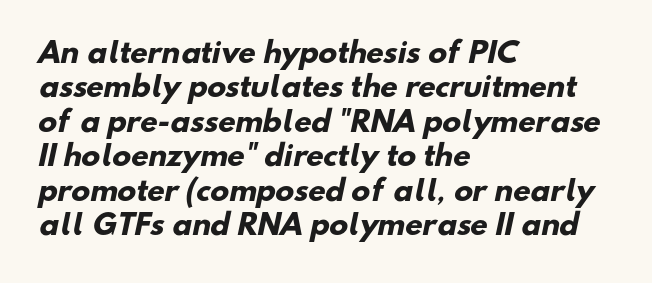
Q: Is the text bold? A: Yes.
Q: Is the typeface a serif or a sans-serif typeface? A: Sans-serif.
Q: Is the text underlined? A: No.
Q: How is the paragraph aligned? A: Left-aligned.
Q: Is the spacing between letters normal or unusually wide? A: Normal.
Q: Width (condensed, normal, or wide)? A: Normal.
Q: Stroke contrast? A: Low.
Q: x-height? A: Small.
Q: Monospaced? A: No.
